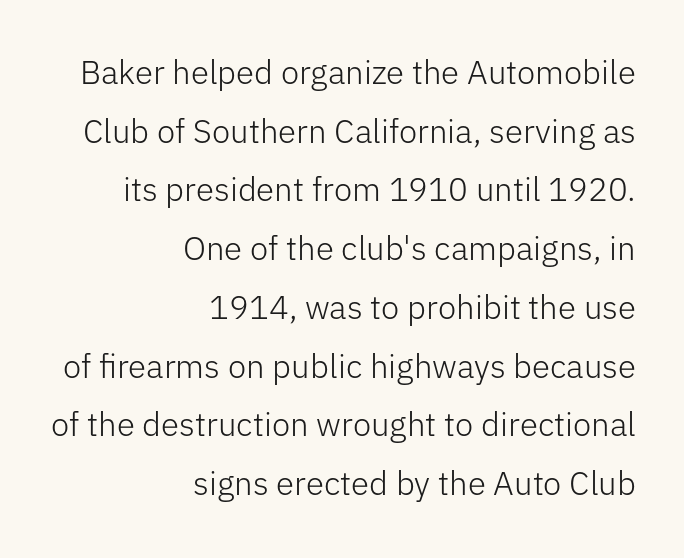
Stems here are at most as thick as an everyday book face. Compared with typical body copy, the letter spacing here is the same. If you drew a ruler down the right edge, every line would touch it. These lines were composed using upright roman letters. Observe the absence of serifs on each vertical stroke in this sample.
